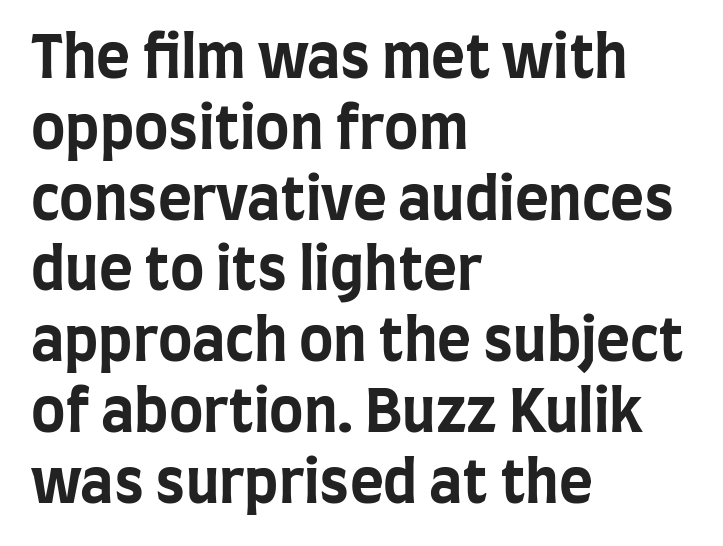
Q: Is the text bold? A: Yes.
Q: Is the text italic (slanted)? A: No, it is upright.
Q: Is the typeface a serif or a sans-serif typeface? A: Sans-serif.
Q: Is the text underlined? A: No.
Q: How is the paragraph aligned? A: Left-aligned.
Q: Is the spacing between letters normal or unusually wide? A: Normal.
Q: Width (condensed, normal, or wide)? A: Condensed.
Q: Stroke contrast? A: Low.
Q: x-height? A: Large.
Q: Monospaced? A: No.
